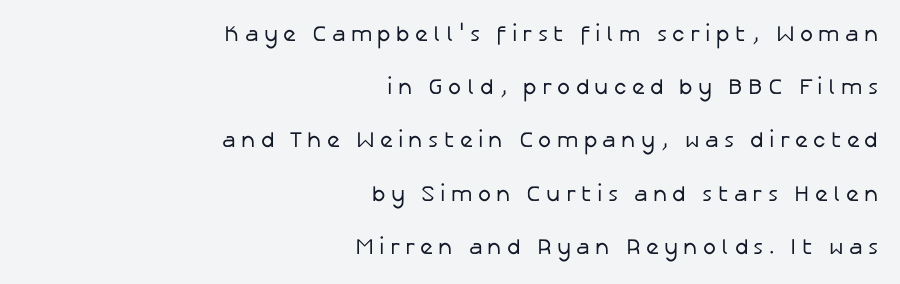
Q: Is the text bold? A: No.
Q: Is the text italic (slanted)? A: No, it is upright.
Q: Is the text underlined? A: No.
Q: How is the paragraph aligned? A: Right-aligned.
Q: Is the spacing between letters normal or unusually wide? A: Unusually wide.
Q: Is the spacing between lines tight, normal or loose? A: Loose.
